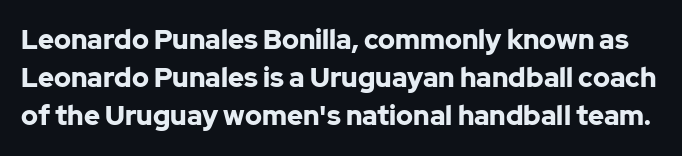
Q: Is the text bold? A: Yes.
Q: Is the text italic (slanted)? A: No, it is upright.
Q: Is the text underlined? A: No.
Q: Is the spacing between letters normal or unusually wide? A: Normal.
Q: Is the spacing between lines tight, normal or loose? A: Normal.
